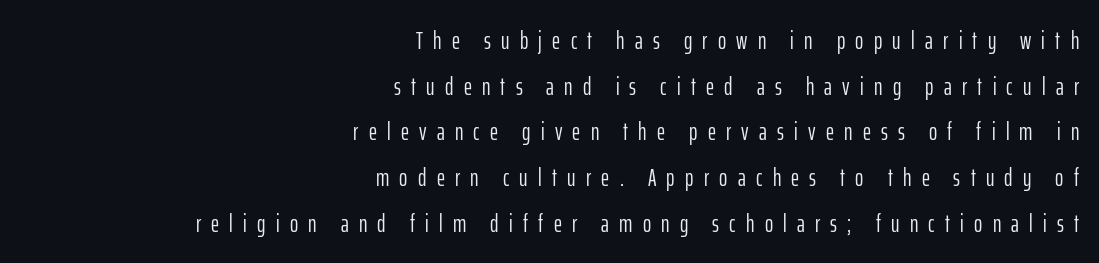
{"italic": "no", "bold": "no", "underline": "no", "align": "right", "line_spacing_ratio": 1.83, "letter_spacing": "wide", "letter_spacing_em": 0.41, "glyph_px": 25}
